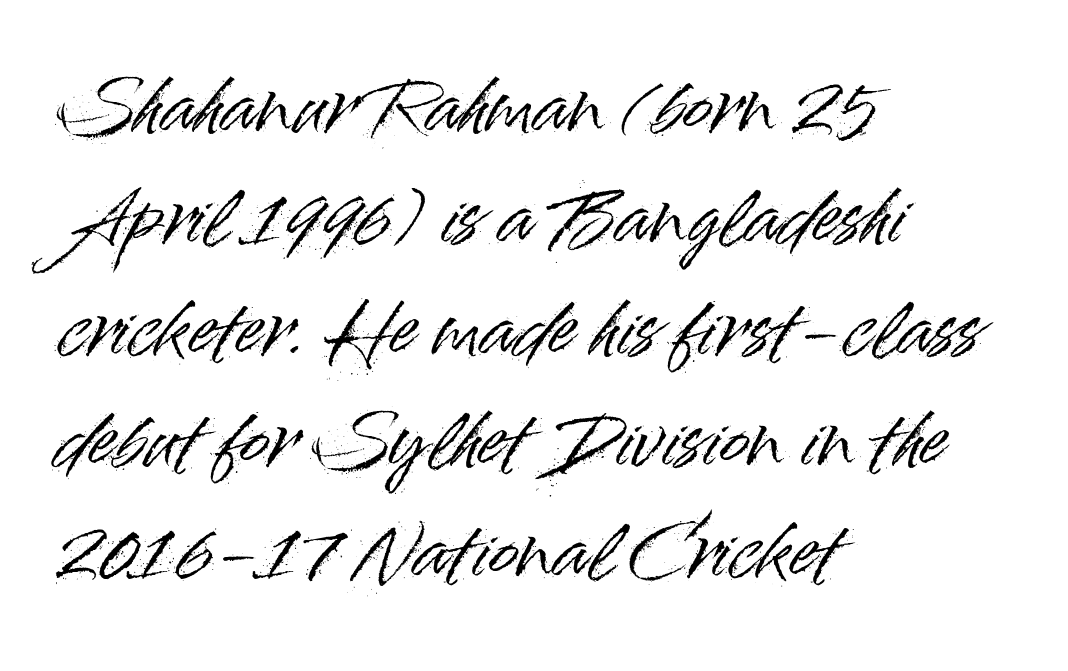
No feet cap the strokes, marking this as sans-serif type. The rendering uses natural spacing where letterforms have individual widths. Line starts are locked; line ends wander. Rows of type keep a routine distance in the vertical direction.
